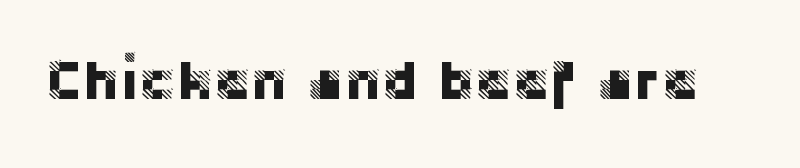
The image shows 56 px sans-serif type, upright; set normal letter spacing, not underlined; low stroke contrast and a large x-height.
